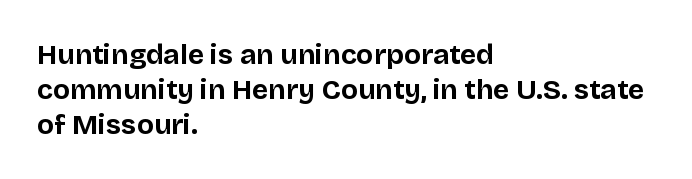
{"serif": "no", "italic": "no", "bold": "yes", "weight": "bold", "width": "normal", "stroke_contrast": "low", "x_height": "large", "monospaced": "no", "underline": "no", "align": "left", "line_spacing": "normal", "line_spacing_ratio": 1.25, "letter_spacing": "normal", "letter_spacing_em": 0.0, "glyph_px": 28}
